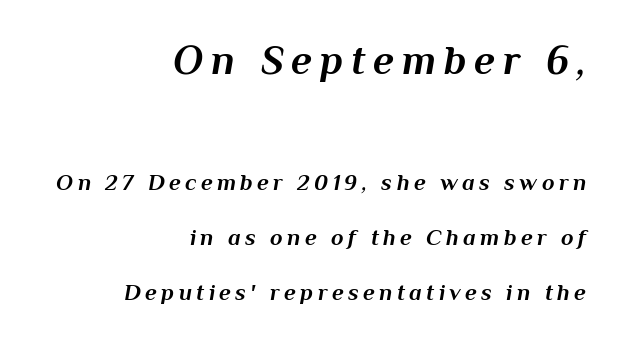
The image shows 41 px bold type, italic (leaning right); set right-aligned, loose line spacing (2.41x), not underlined; the first (top) block is 1.78x larger; medium stroke contrast and a medium x-height.
